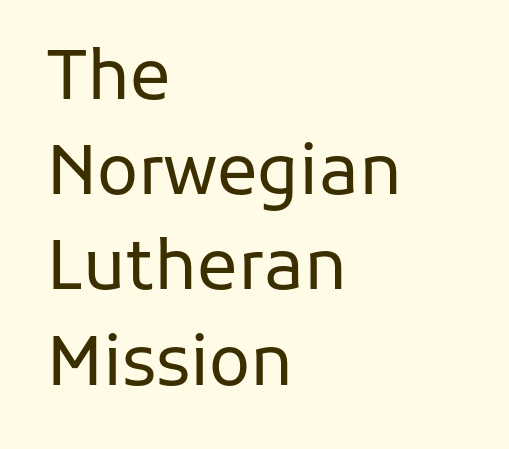
The image shows 68 px regular-weight sans-serif type, upright; set left-aligned, normal line spacing (1.4x), normal letter spacing, not underlined; low stroke contrast and a medium x-height.
